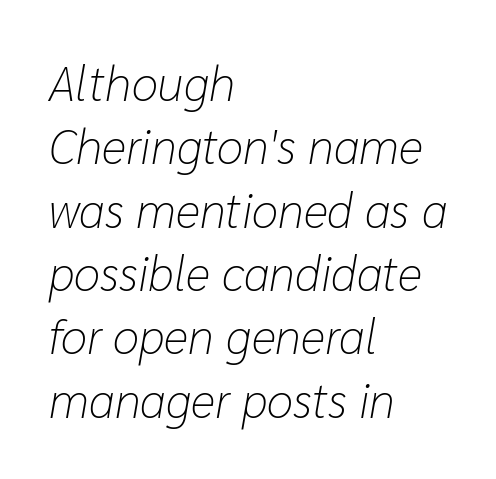
The image shows 48 px light type, italic (leaning right); set left-aligned, normal line spacing (1.32x), normal letter spacing, not underlined; low stroke contrast and a medium x-height.
